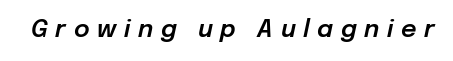
The image shows 24 px text type, italic (leaning right); set unusually wide letter spacing (+0.32 em), not underlined.
